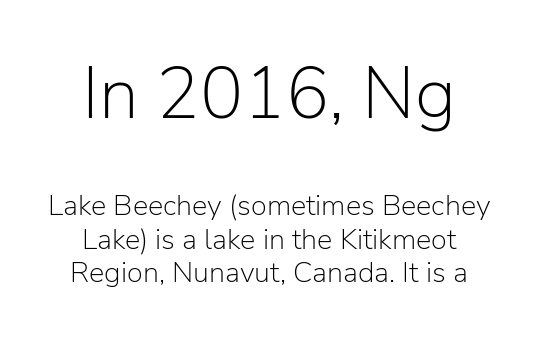
This block would grow much taller if given ordinary leading; it's compressed now. You get the large type first, then a drop to smaller type. This sample is center-justified, so both line endings float freely. Posture: upright roman.
